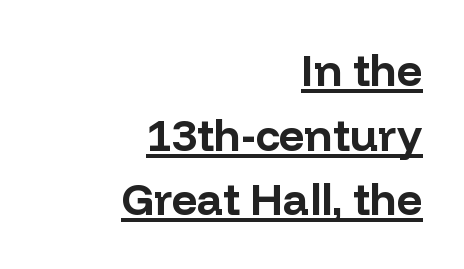
{"serif": "no", "italic": "no", "bold": "yes", "weight": "bold", "width": "normal", "stroke_contrast": "low", "x_height": "medium", "monospaced": "no", "underline": "yes", "align": "right", "line_spacing": "normal", "line_spacing_ratio": 1.47, "letter_spacing": "normal", "letter_spacing_em": 0.0, "glyph_px": 44}
